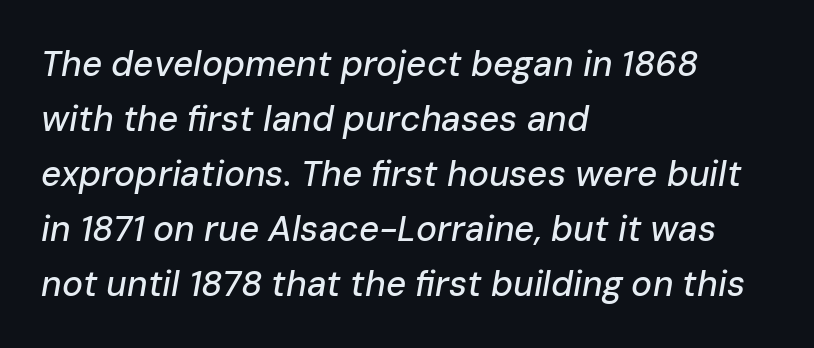
Q: Is the text italic (slanted)? A: Yes, it leans right by about 10 degrees.
Q: Is the text underlined? A: No.
Q: How is the paragraph aligned? A: Left-aligned.
Q: Is the spacing between letters normal or unusually wide? A: Normal.
Q: Is the spacing between lines tight, normal or loose? A: Normal.
Q: Width (condensed, normal, or wide)? A: Normal.
Q: Stroke contrast? A: Low.
Q: x-height? A: Medium.
Q: Monospaced? A: No.
